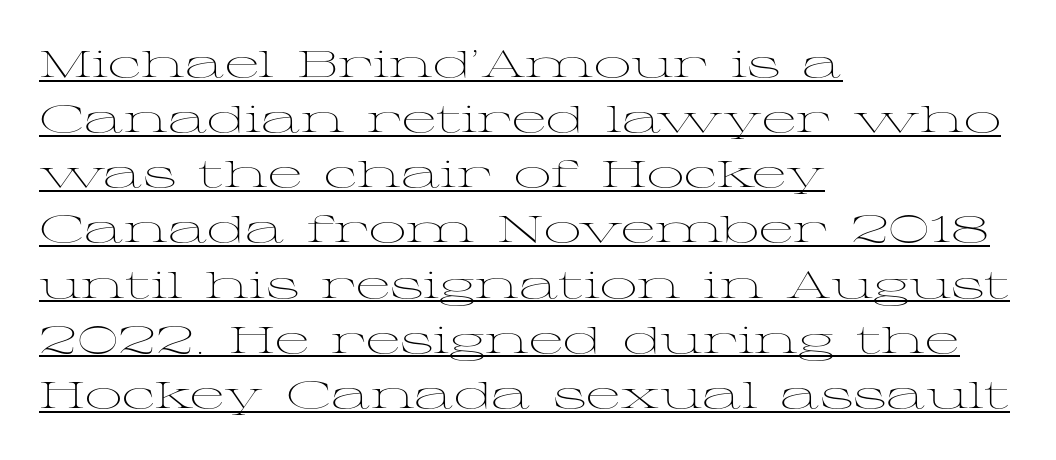
The image shows 37 px light, wide serif type, upright; set left-aligned, normal line spacing (1.49x), normal letter spacing, underlined; medium stroke contrast and a medium x-height.
